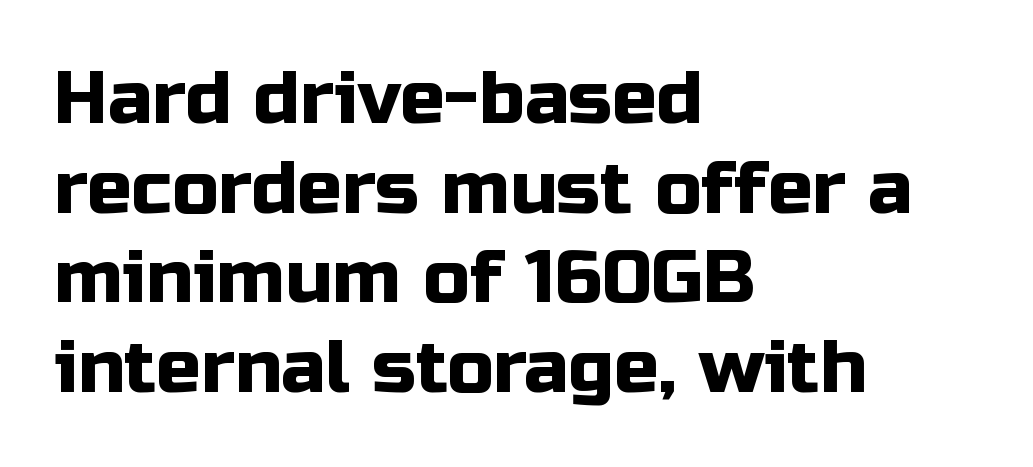
Q: Is the text italic (slanted)? A: No, it is upright.
Q: Is the typeface a serif or a sans-serif typeface? A: Sans-serif.
Q: Is the text underlined? A: No.
Q: How is the paragraph aligned? A: Left-aligned.
Q: Is the spacing between letters normal or unusually wide? A: Normal.
Q: Width (condensed, normal, or wide)? A: Normal.
Q: Stroke contrast? A: Low.
Q: x-height? A: Medium.
Q: Monospaced? A: No.
